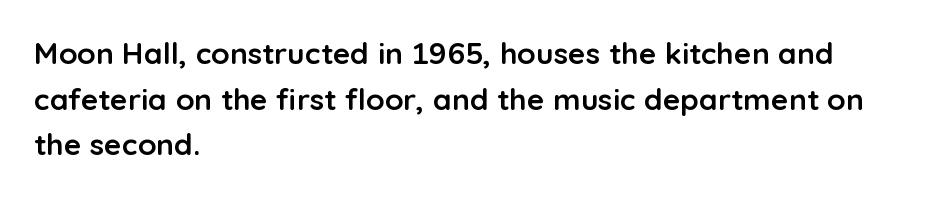
The image shows 30 px semibold sans-serif type, upright; set left-aligned, normal line spacing (1.52x), normal letter spacing, not underlined; low stroke contrast and a medium x-height.
